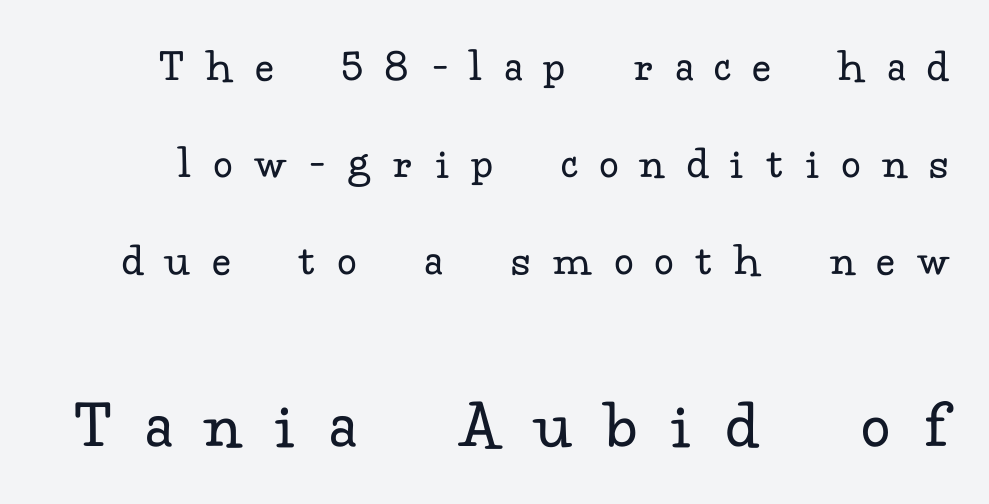
The image shows 71 px regular-weight serif type, upright; set loose line spacing (2.06x), unusually wide letter spacing (+0.5 em), not underlined; the second (bottom) block is 1.51x larger; low stroke contrast and a small x-height.
